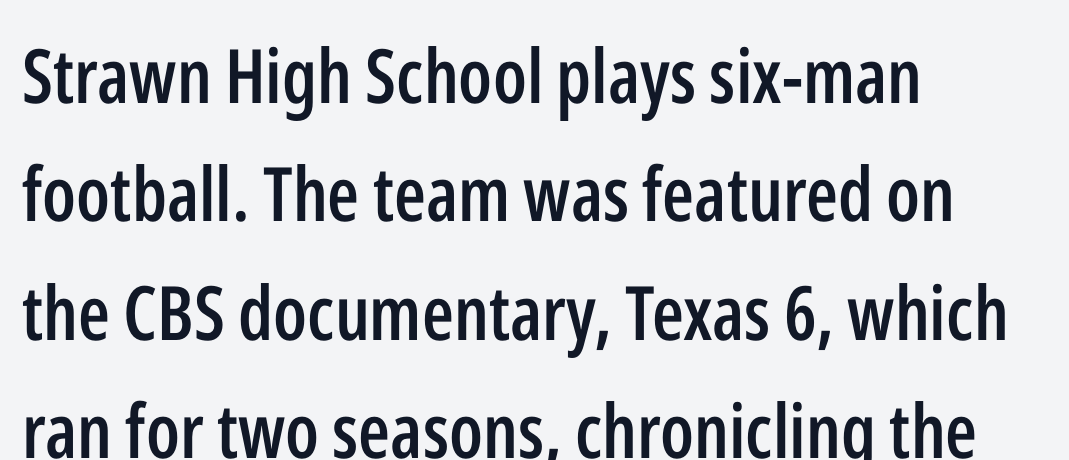
A typesetter would call this zero additional tracking. Typographically, this falls in the sans-serif category. Varying glyph widths throughout — classic text-font behaviour. Descenders hang freely into open space. Stems and bowls a touch heavier than normal — semibold. This rendering uses left alignment, leaving the right contour irregular.
